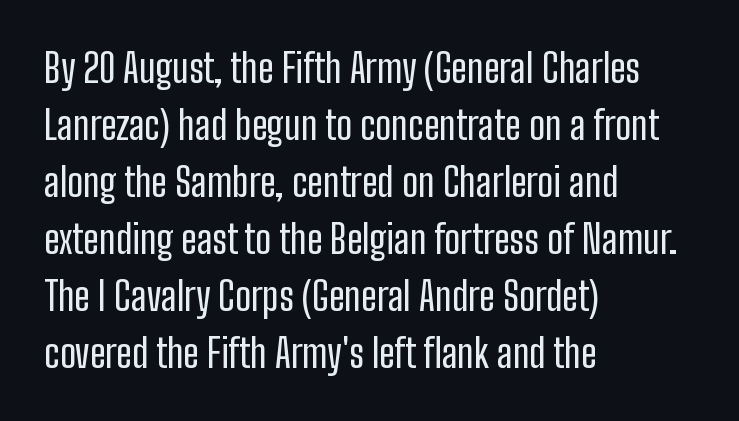
The image shows 39 px condensed sans-serif type, upright; set left-aligned, normal line spacing (1.46x), normal letter spacing, not underlined; low stroke contrast and a medium x-height.
